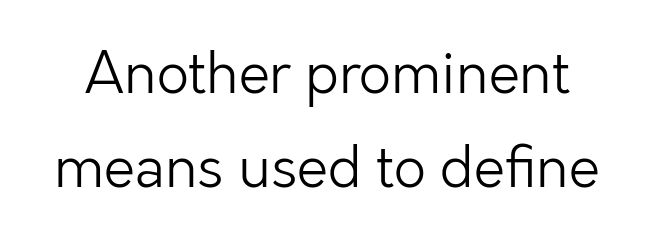
Q: Is the text bold? A: No.
Q: Is the text italic (slanted)? A: No, it is upright.
Q: Is the typeface a serif or a sans-serif typeface? A: Sans-serif.
Q: Is the text underlined? A: No.
Q: Is the spacing between letters normal or unusually wide? A: Normal.
Q: Is the spacing between lines tight, normal or loose? A: Normal.
Q: Width (condensed, normal, or wide)? A: Normal.
Q: Stroke contrast? A: Low.
Q: x-height? A: Medium.
Q: Monospaced? A: No.
